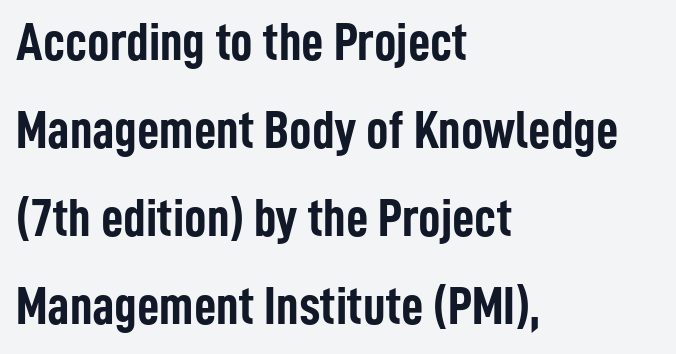
{"serif": "no", "italic": "no", "bold": "yes", "weight": "semibold", "width": "condensed", "stroke_contrast": "low", "x_height": "medium", "monospaced": "no", "underline": "no", "align": "left", "line_spacing": "normal", "line_spacing_ratio": 1.6, "letter_spacing": "normal", "letter_spacing_em": 0.0, "glyph_px": 55}
